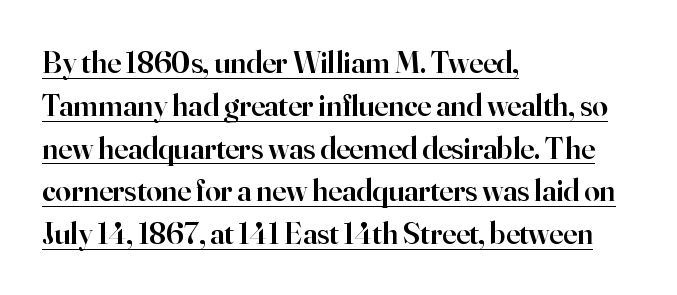
Short note: letters normally spaced. Proportional: the letters do not fall into vertical columns. The compositor pushed each line to the left boundary. Students, observe the line beneath the letters — that is underlining. The letters are semibold — heavier than regular but short of a full bold. Does the lettering tilt? It doesn't — this is upright.
